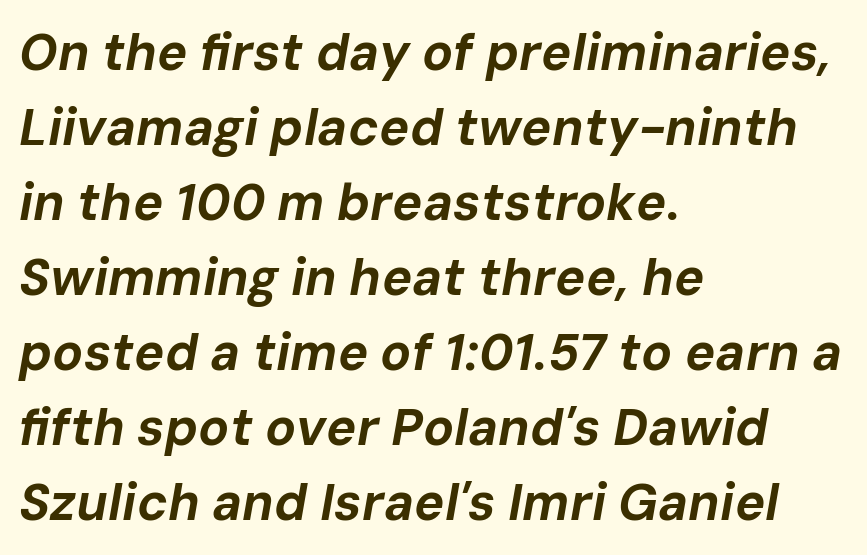
Q: Is the text bold? A: Yes.
Q: Is the text italic (slanted)? A: Yes, it leans right by about 10 degrees.
Q: Is the text underlined? A: No.
Q: How is the paragraph aligned? A: Left-aligned.
Q: Is the spacing between letters normal or unusually wide? A: Normal.
Q: Is the spacing between lines tight, normal or loose? A: Normal.
Q: Width (condensed, normal, or wide)? A: Normal.
Q: Stroke contrast? A: Low.
Q: x-height? A: Medium.
Q: Monospaced? A: No.
